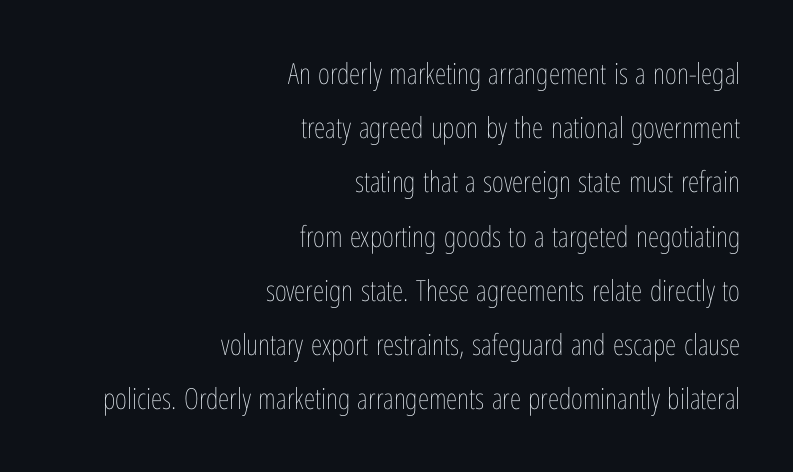
The image shows 29 px thin, condensed type, upright; set right-aligned, line spacing 1.87x, normal letter spacing, not underlined; low stroke contrast and a medium x-height.
